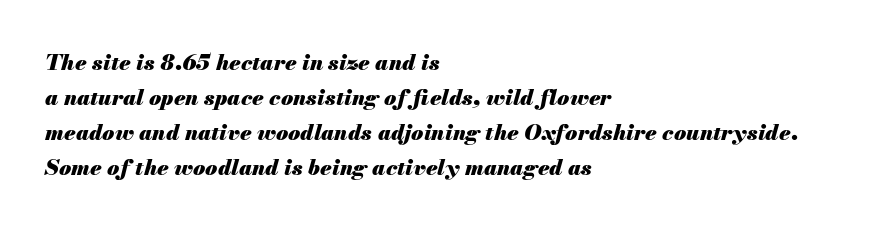
Q: Is the text bold? A: Yes.
Q: Is the text italic (slanted)? A: Yes, it leans right by about 13 degrees.
Q: Is the text underlined? A: No.
Q: How is the paragraph aligned? A: Left-aligned.
Q: Is the spacing between letters normal or unusually wide? A: Normal.
Q: Is the spacing between lines tight, normal or loose? A: Normal.
